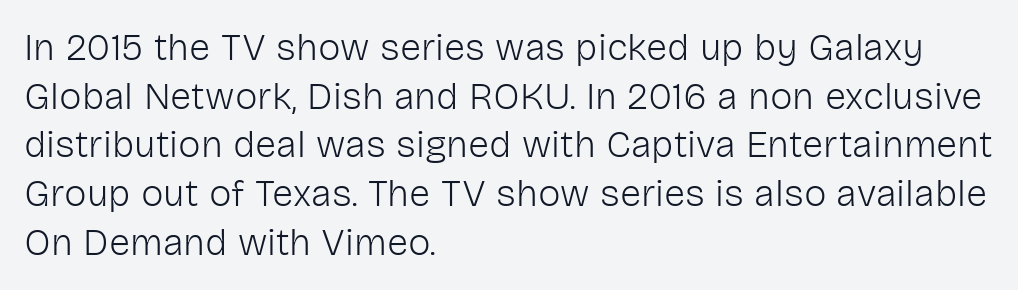
Q: Is the text bold? A: No.
Q: Is the text italic (slanted)? A: No, it is upright.
Q: Is the typeface a serif or a sans-serif typeface? A: Sans-serif.
Q: Is the text underlined? A: No.
Q: How is the paragraph aligned? A: Left-aligned.
Q: Is the spacing between letters normal or unusually wide? A: Normal.
Q: Is the spacing between lines tight, normal or loose? A: Normal.
Q: Width (condensed, normal, or wide)? A: Normal.
Q: Stroke contrast? A: Low.
Q: x-height? A: Medium.
Q: Monospaced? A: No.
